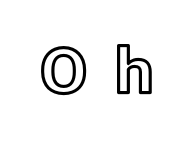
{"italic": "no", "width": "normal", "x_height": "medium", "monospaced": "no", "underline": "no", "letter_spacing": "wide", "letter_spacing_em": 0.4, "glyph_px": 63}
